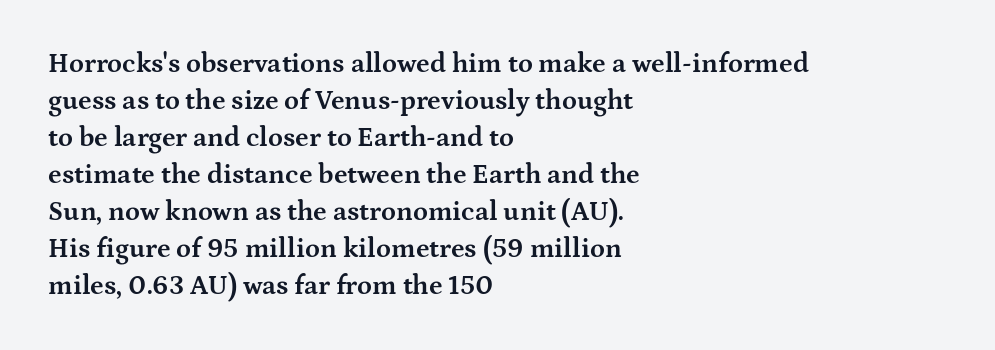
{"italic": "no", "bold": "yes", "underline": "no", "align": "left", "line_spacing": "normal", "line_spacing_ratio": 1.37, "letter_spacing": "normal", "letter_spacing_em": 0.0, "glyph_px": 27}
